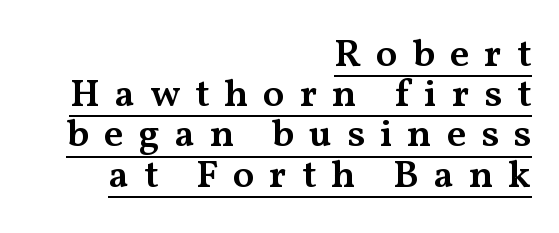
Q: Is the text bold? A: Semi-bold.
Q: Is the text italic (slanted)? A: No, it is upright.
Q: Is the typeface a serif or a sans-serif typeface? A: Serif.
Q: Is the text underlined? A: Yes.
Q: How is the paragraph aligned? A: Right-aligned.
Q: Is the spacing between letters normal or unusually wide? A: Unusually wide.
Q: Is the spacing between lines tight, normal or loose? A: Tight.
Q: Width (condensed, normal, or wide)? A: Wide.
Q: Stroke contrast? A: Medium.
Q: x-height? A: Medium.
Q: Monospaced? A: No.
